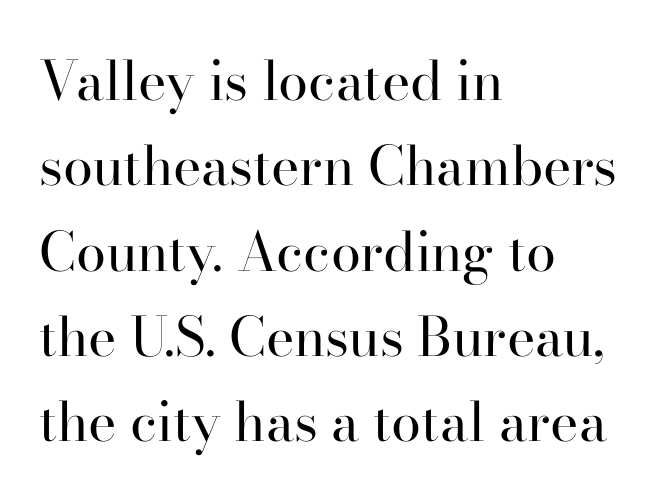
{"serif": "yes", "italic": "no", "bold": "no", "weight": "regular", "width": "normal", "stroke_contrast": "high", "x_height": "small", "monospaced": "no", "underline": "no", "align": "left", "line_spacing": "normal", "line_spacing_ratio": 1.58, "letter_spacing": "normal", "letter_spacing_em": 0.0, "glyph_px": 54}
